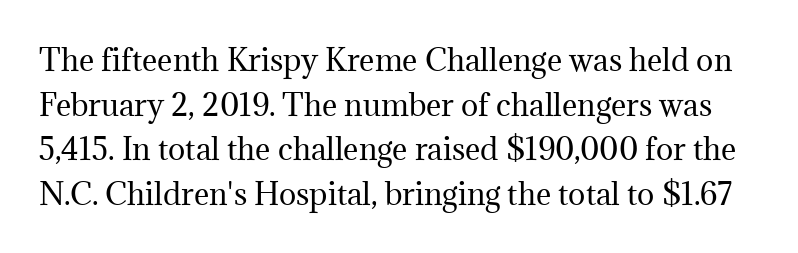
Q: Is the text bold? A: No.
Q: Is the text italic (slanted)? A: No, it is upright.
Q: Is the typeface a serif or a sans-serif typeface? A: Serif.
Q: Is the text underlined? A: No.
Q: Is the spacing between letters normal or unusually wide? A: Normal.
Q: Is the spacing between lines tight, normal or loose? A: Normal.
Q: Width (condensed, normal, or wide)? A: Normal.
Q: Stroke contrast? A: Medium.
Q: x-height? A: Medium.
Q: Monospaced? A: No.
